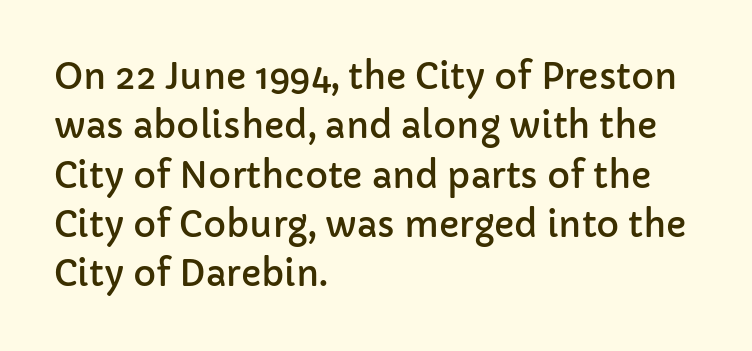
Plain, unruled lines of type. Proportional: the letters do not fall into vertical columns. The typography opts for an upright posture over an oblique one. These lines keep a tight, regular rhythm from letter to letter.
